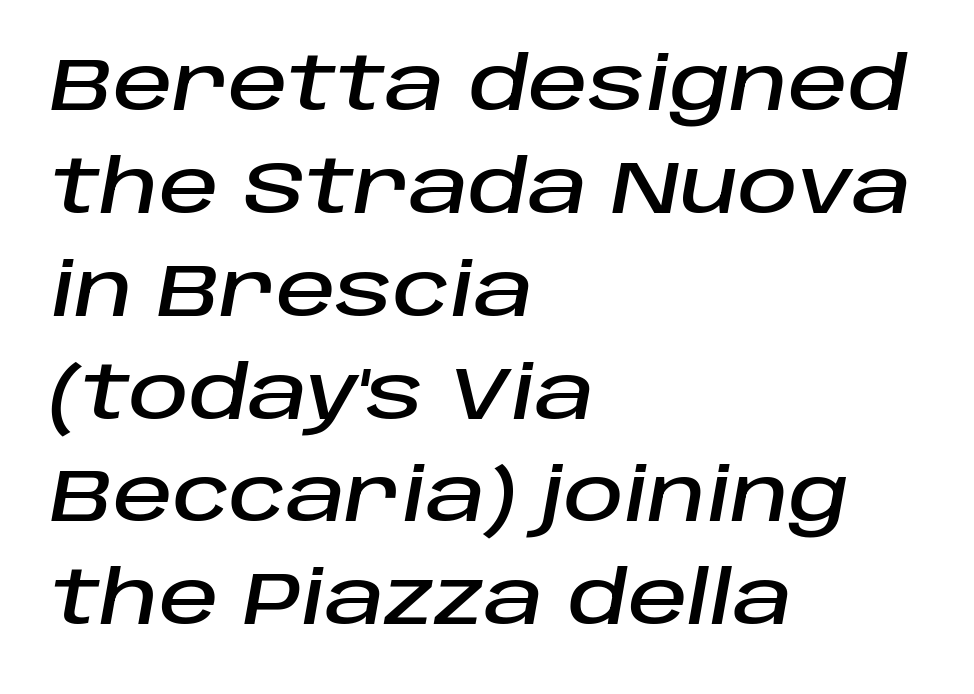
Q: Is the text italic (slanted)? A: Yes, it leans right by about 10 degrees.
Q: Is the text underlined? A: No.
Q: How is the paragraph aligned? A: Left-aligned.
Q: Is the spacing between letters normal or unusually wide? A: Normal.
Q: Is the spacing between lines tight, normal or loose? A: Normal.
Q: Width (condensed, normal, or wide)? A: Normal.
Q: Stroke contrast? A: Low.
Q: x-height? A: Large.
Q: Monospaced? A: No.
